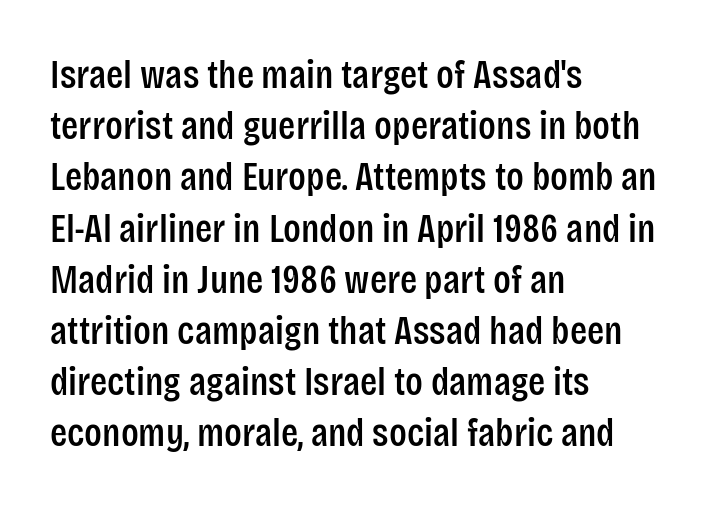
{"serif": "no", "italic": "no", "width": "condensed", "stroke_contrast": "low", "x_height": "large", "monospaced": "no", "underline": "no", "align": "left", "line_spacing": "normal", "line_spacing_ratio": 1.28, "letter_spacing": "normal", "letter_spacing_em": 0.0, "glyph_px": 40}
